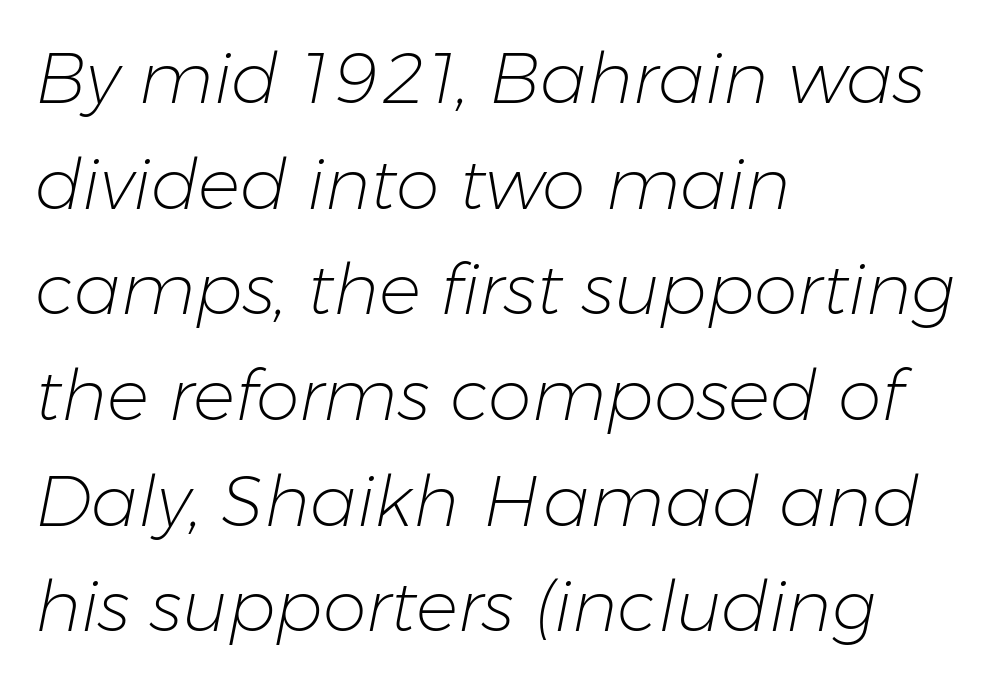
{"italic": "yes", "lean": "right", "slant_degrees": 11, "bold": "no", "weight": "light", "width": "normal", "stroke_contrast": "low", "x_height": "medium", "monospaced": "no", "underline": "no", "align": "left", "line_spacing": "normal", "line_spacing_ratio": 1.51, "letter_spacing": "normal", "letter_spacing_em": 0.0, "glyph_px": 70}
